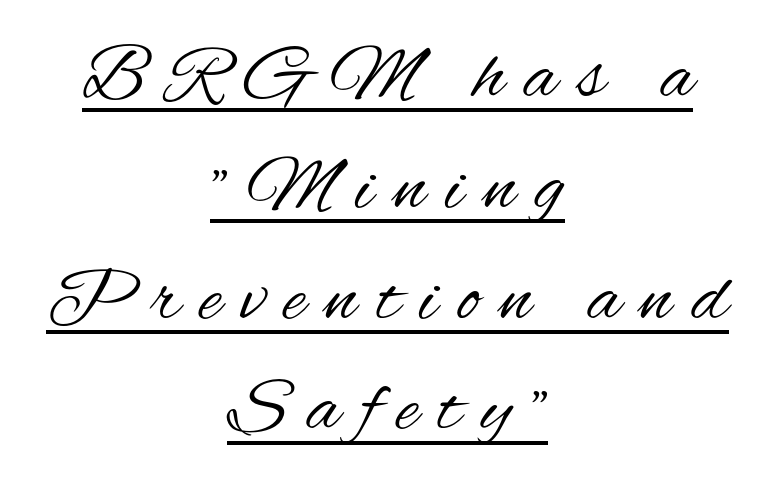
{"serif": "no", "bold": "no", "weight": "regular", "width": "condensed", "stroke_contrast": "medium", "x_height": "small", "monospaced": "no", "underline": "yes", "align": "center", "line_spacing": "normal", "line_spacing_ratio": 1.42, "letter_spacing": "wide", "letter_spacing_em": 0.26, "glyph_px": 78}
